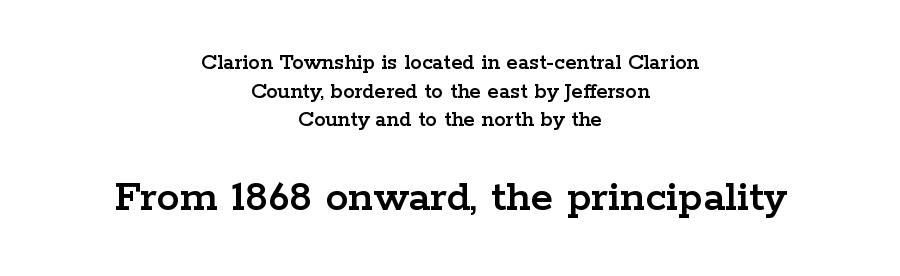
The image shows 46 px wide serif type, upright; set centered, line spacing 1.24x, normal letter spacing, not underlined; the second (bottom) block is 2.0x larger; low stroke contrast and a medium x-height.
